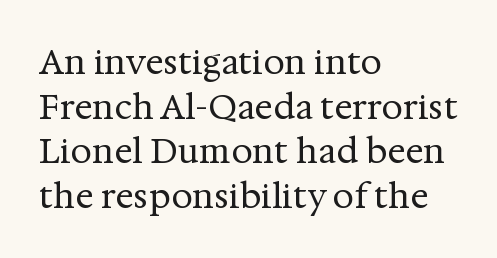
The image shows 34 px regular-weight serif type, upright; set left-aligned, normal line spacing (1.31x), normal letter spacing, not underlined; medium stroke contrast and a medium x-height.
